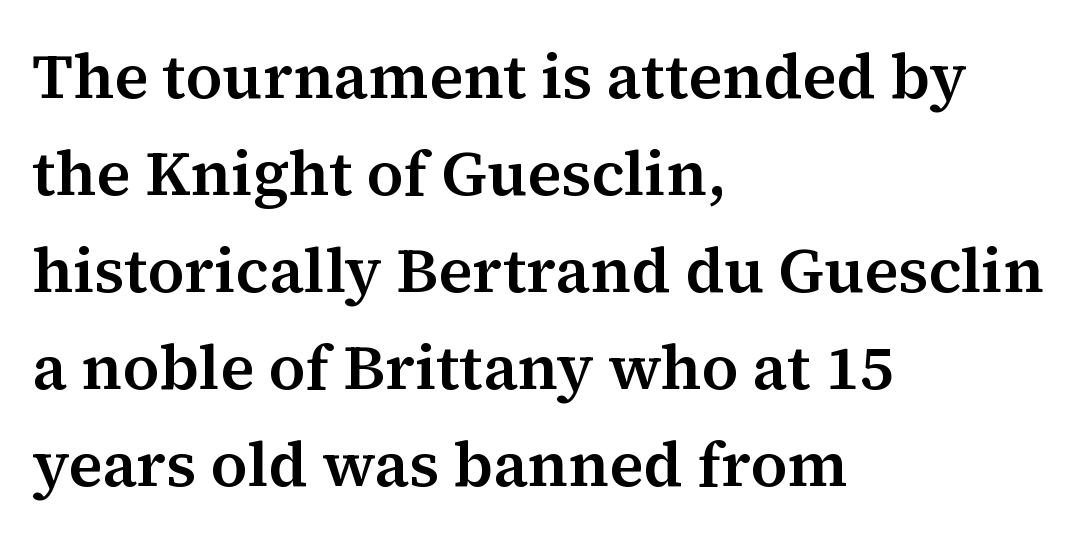
{"serif": "yes", "italic": "no", "width": "normal", "stroke_contrast": "medium", "x_height": "medium", "monospaced": "no", "underline": "no", "align": "left", "line_spacing": "normal", "line_spacing_ratio": 1.54, "letter_spacing": "normal", "letter_spacing_em": 0.0, "glyph_px": 63}
